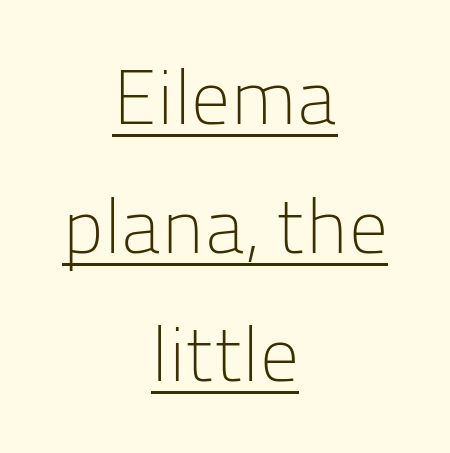
Italic? Not at all — the glyphs are vertical. Each letter's strokes conclude bluntly, with no projecting serifs. Characters follow at the spacing the type designer built in. Notice how a bar underscores the lettering throughout.
